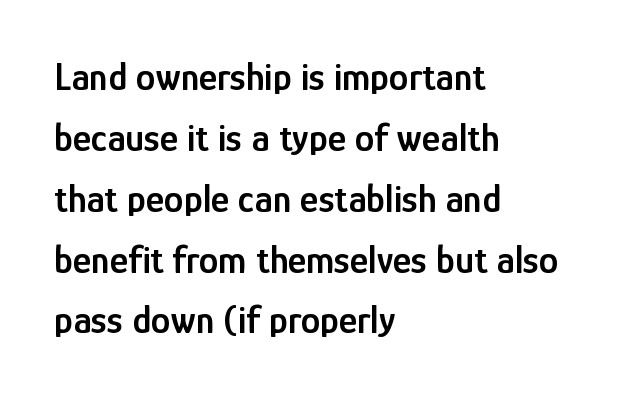
The image shows 39 px semibold, condensed sans-serif type, upright; set left-aligned, normal line spacing (1.56x), normal letter spacing, not underlined; low stroke contrast and a medium x-height.
